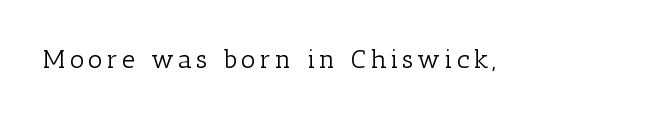
On a weight scale, this lands at 450 or below. The gap between lines stays unmarked. Notice how the stems are strictly vertical — no italics here.
